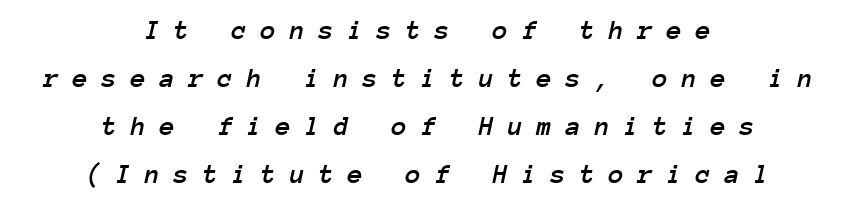
Q: Is the text italic (slanted)? A: Yes, it leans right by about 12 degrees.
Q: Is the text underlined? A: No.
Q: How is the paragraph aligned? A: Centered.
Q: Is the spacing between letters normal or unusually wide? A: Unusually wide.
Q: Width (condensed, normal, or wide)? A: Normal.
Q: Stroke contrast? A: Low.
Q: x-height? A: Medium.
Q: Monospaced? A: Yes.
